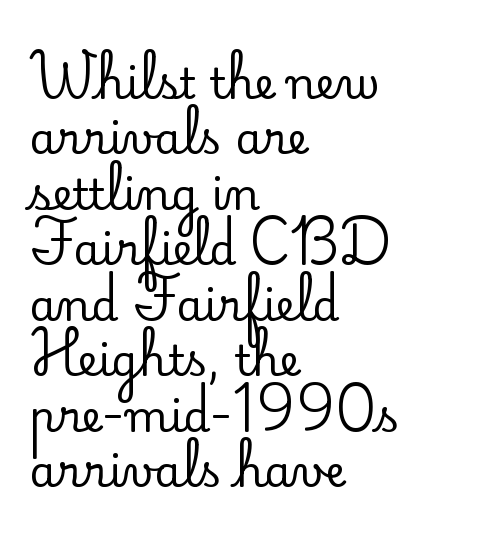
{"serif": "yes", "italic": "no", "width": "normal", "stroke_contrast": "low", "x_height": "small", "monospaced": "no", "underline": "no", "align": "left", "line_spacing": "normal", "line_spacing_ratio": 1.29, "letter_spacing": "normal", "letter_spacing_em": 0.0, "glyph_px": 43}
